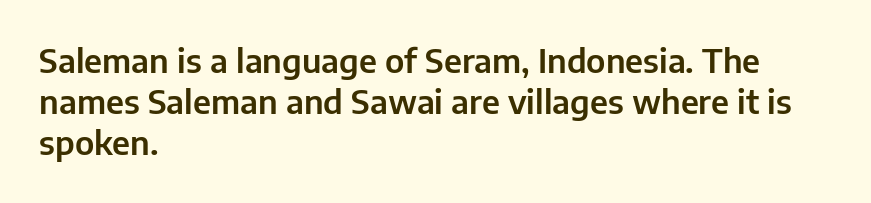
The image shows 33 px sans-serif type, upright; set left-aligned, normal line spacing (1.25x), normal letter spacing, not underlined; low stroke contrast and a medium x-height.
